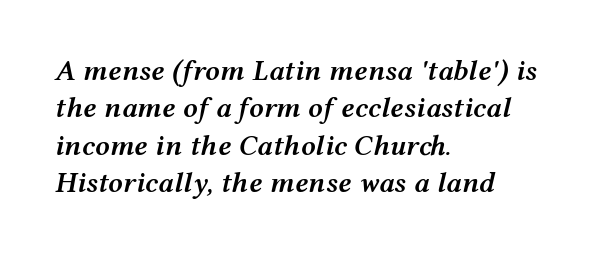
A student would call this left alignment; a typographer would say flush left, rag right. The typesetting leans somewhat heavy: a semibold. A typesetter would call this proportional, since set widths differ per character. Leading: standard.
